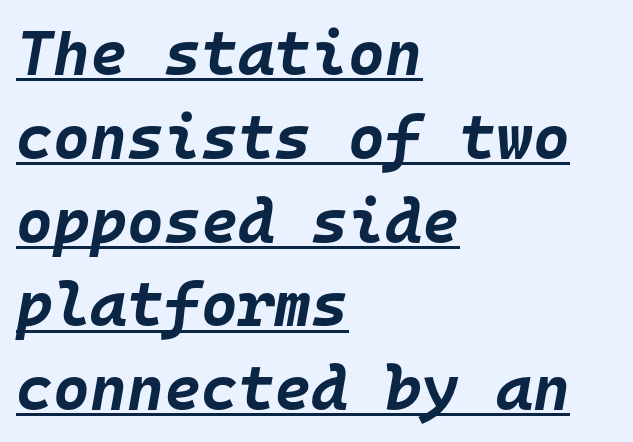
Q: Is the text bold? A: Yes.
Q: Is the text italic (slanted)? A: Yes, it leans right by about 10 degrees.
Q: Is the text underlined? A: Yes.
Q: How is the paragraph aligned? A: Left-aligned.
Q: Is the spacing between letters normal or unusually wide? A: Normal.
Q: Is the spacing between lines tight, normal or loose? A: Normal.
Q: Width (condensed, normal, or wide)? A: Normal.
Q: Stroke contrast? A: Low.
Q: x-height? A: Large.
Q: Monospaced? A: Yes.
